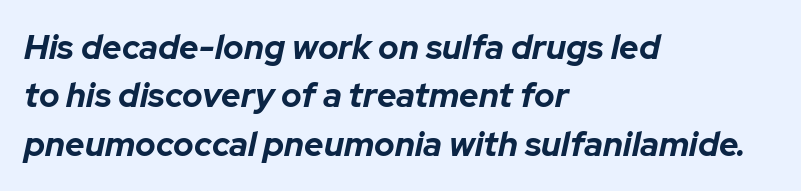
Plain, unruled lines of type. One glance says typical: line gaps are just what's usual. This sample has the flowing, uneven cadence of proportional lettering. These lines stack with their left ends in a neat column. Typographic density is high because the face is bold. Posture: slanted.
